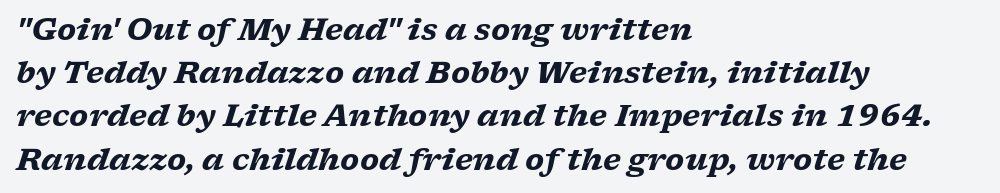
{"serif": "yes", "italic": "yes", "lean": "right", "slant_degrees": 17, "bold": "yes", "weight": "heavy", "width": "wide", "stroke_contrast": "low", "x_height": "medium", "monospaced": "no", "underline": "no", "align": "left", "line_spacing": "normal", "line_spacing_ratio": 1.44, "letter_spacing": "normal", "letter_spacing_em": 0.0, "glyph_px": 30}
